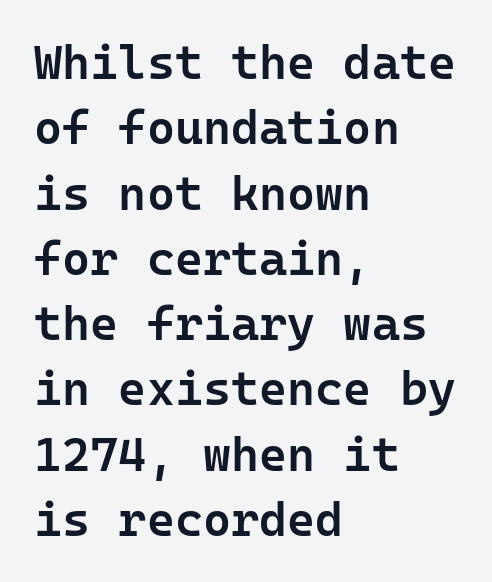
{"serif": "no", "italic": "no", "bold": "semi", "weight": "semibold", "width": "normal", "stroke_contrast": "low", "x_height": "medium", "monospaced": "yes", "underline": "no", "align": "left", "line_spacing": "normal", "line_spacing_ratio": 1.36, "letter_spacing": "normal", "letter_spacing_em": 0.0, "glyph_px": 48}
